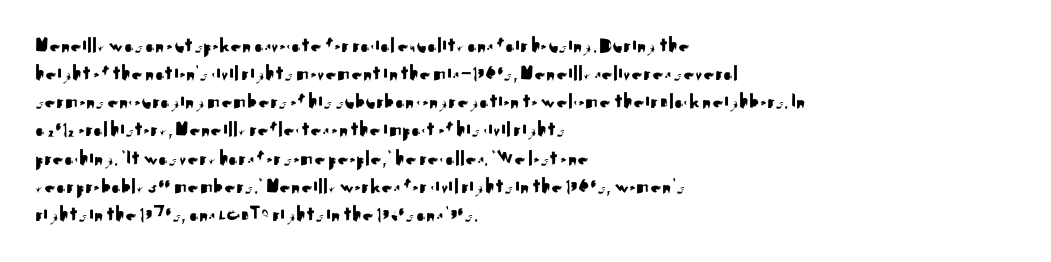
The image shows 22 px text type, upright; set left-aligned, normal line spacing (1.28x), normal letter spacing, not underlined.
